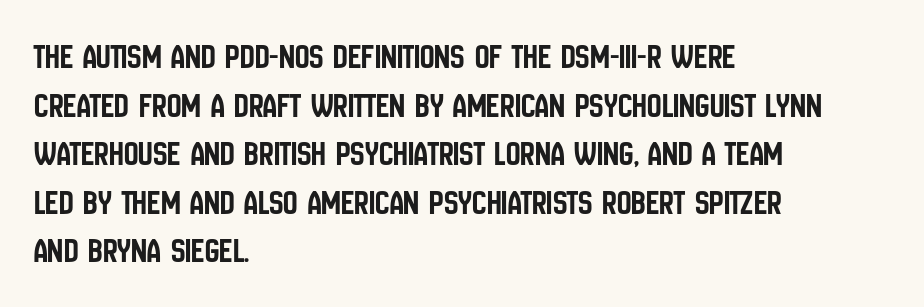
The image shows 36 px condensed sans-serif type, upright; set left-aligned, normal line spacing (1.35x), normal letter spacing, not underlined; low stroke contrast and a large x-height.
